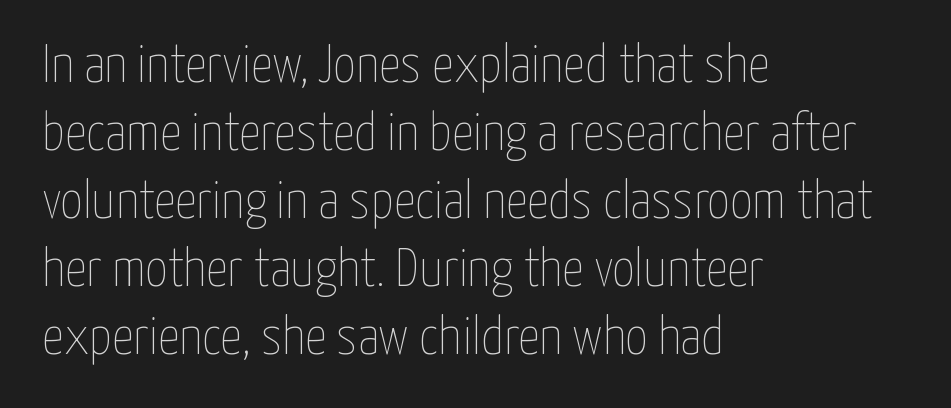
{"italic": "no", "bold": "no", "weight": "thin", "width": "condensed", "stroke_contrast": "low", "x_height": "medium", "monospaced": "no", "underline": "no", "align": "left", "line_spacing": "normal", "line_spacing_ratio": 1.26, "letter_spacing": "normal", "letter_spacing_em": 0.0, "glyph_px": 54}
